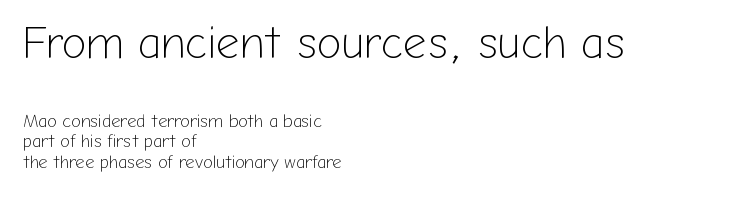
The image shows 46 px light sans-serif type, upright; set left-aligned, tight line spacing (1.15x), normal letter spacing, not underlined; the first (top) block is 2.56x larger; low stroke contrast and a medium x-height.
